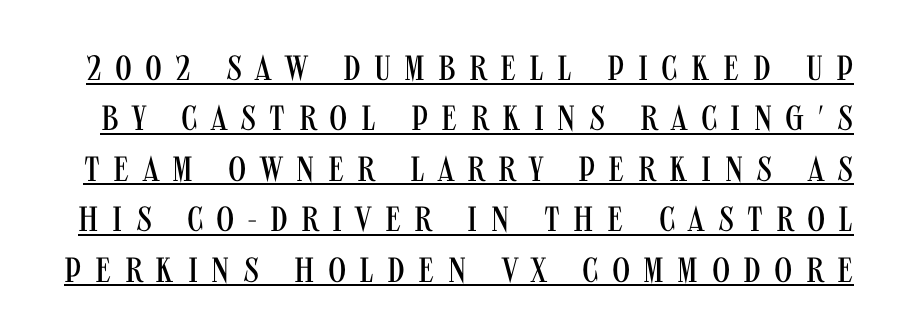
Baseline-to-baseline distance is the conventional proportion of letter height. Is there an underline? Yes — a line sits under the letters. Each letter keeps its own natural width here, so spacing adapts to shape. Honestly, the letter spacing is so wide it's the main thing you notice.
